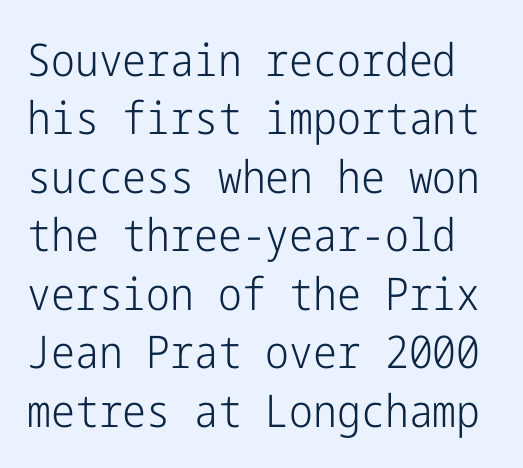
{"serif": "no", "italic": "no", "bold": "no", "weight": "light", "width": "condensed", "stroke_contrast": "low", "x_height": "medium", "underline": "no", "line_spacing": "normal", "line_spacing_ratio": 1.3, "letter_spacing": "normal", "letter_spacing_em": 0.0, "glyph_px": 45}
